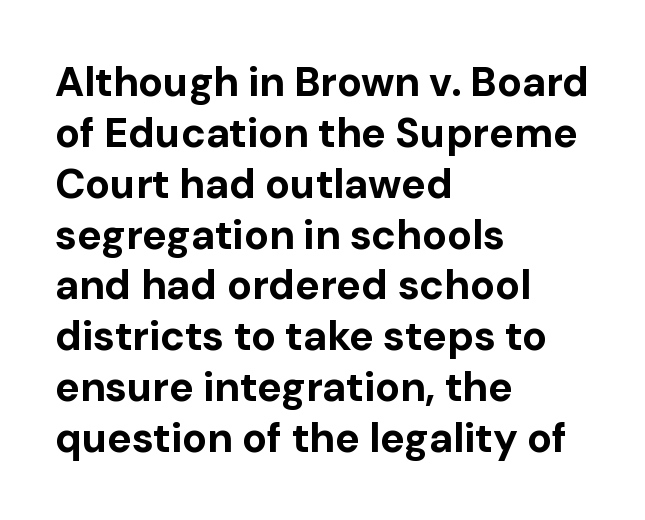
Q: Is the text bold? A: Yes.
Q: Is the text italic (slanted)? A: No, it is upright.
Q: Is the typeface a serif or a sans-serif typeface? A: Sans-serif.
Q: Is the text underlined? A: No.
Q: How is the paragraph aligned? A: Left-aligned.
Q: Is the spacing between letters normal or unusually wide? A: Normal.
Q: Width (condensed, normal, or wide)? A: Normal.
Q: Stroke contrast? A: Low.
Q: x-height? A: Medium.
Q: Monospaced? A: No.
